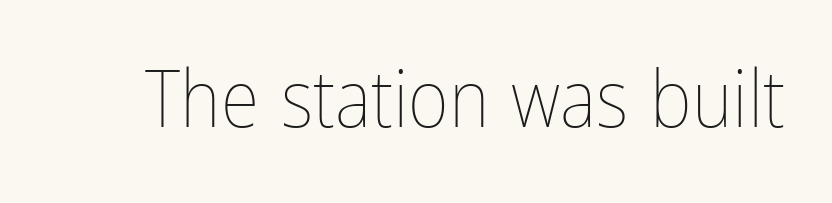
{"italic": "no", "bold": "no", "weight": "thin", "width": "condensed", "stroke_contrast": "low", "x_height": "medium", "monospaced": "no", "underline": "no", "letter_spacing": "normal", "letter_spacing_em": 0.0, "glyph_px": 79}
